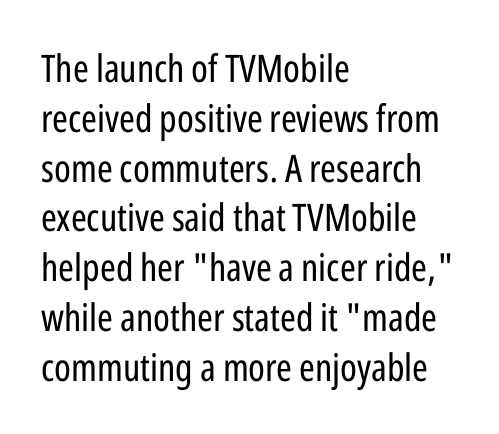
The strokes carry an ordinary text weight at most. Do the characters align in a grid? No, the font is proportional. Unmarked baselines from the first word to the last. The font's upright variant was chosen for this text.
